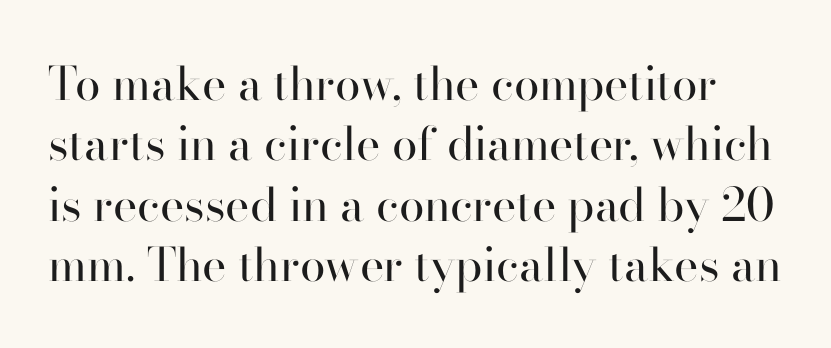
The image shows 46 px regular-weight serif type, upright; set normal line spacing (1.31x), normal letter spacing, not underlined; high stroke contrast and a small x-height.
